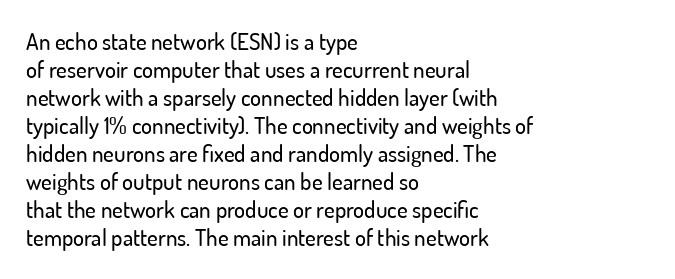
{"italic": "no", "underline": "no", "align": "left", "line_spacing_ratio": 1.22, "letter_spacing": "normal", "letter_spacing_em": 0.0, "glyph_px": 23}
